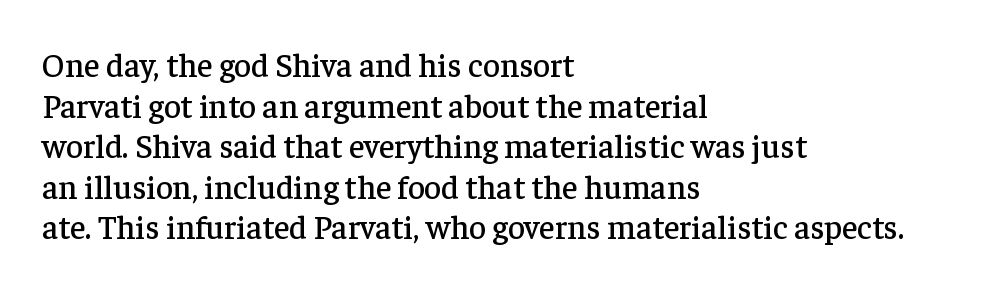
The image shows 33 px serif type, upright; set left-aligned, line spacing 1.23x, normal letter spacing, not underlined; low stroke contrast and a medium x-height.
